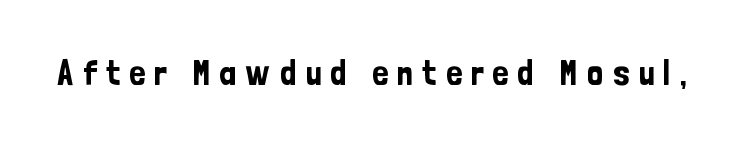
Note the varied advance widths — an 'i' is clearly narrower than an 'm'. Words float on clear page, feet unadorned. The face used here is a sans, in the tradition of grotesques and geometrics. A typesetter would mark this as roman, not italic. Students, note that the glyphs here are deliberately spaced far apart.
